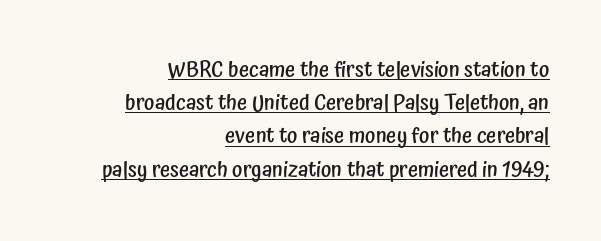
The compositor pushed each line to the right boundary. Between one letter and the next there's only the usual sliver of space. The letters are semibold — heavier than regular but short of a full bold. The passage shown is underscored from start to finish. The specimen reads as upright at a glance. Does the leading feel generous? No, just average.
